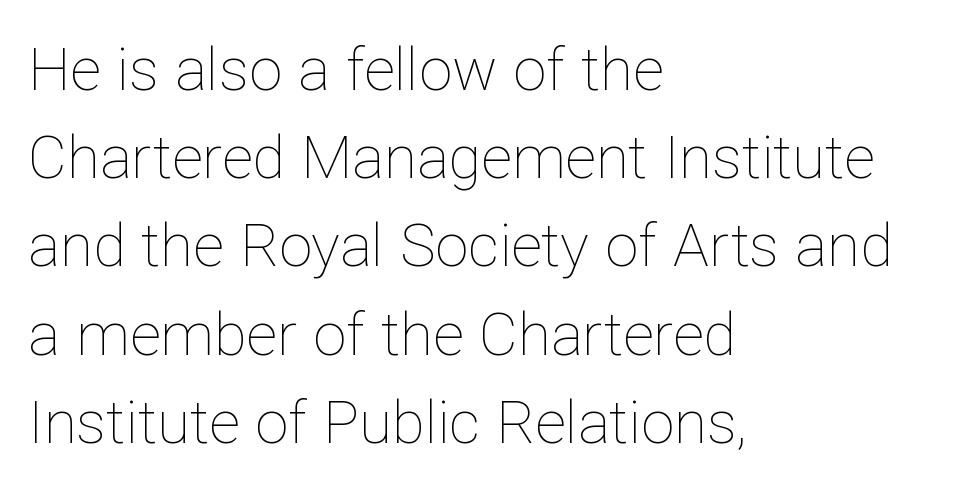
The setting favours the left margin, as ordinary paragraphs usually do. Spacing verdict: proportional, widths tailored to each character. The baseline area is clear. Successive baselines arrive at the customary interval. On a weight scale, this lands at 450 or below.
